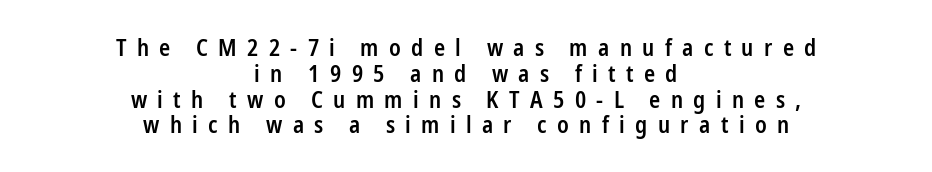
Typesetter's note: demi weight, one step under bold. It's the straight-up-and-down kind of type. Every row of glyphs is offset so its center matches the block's center. Tracking here is generous; glyphs stand well apart from one another.
